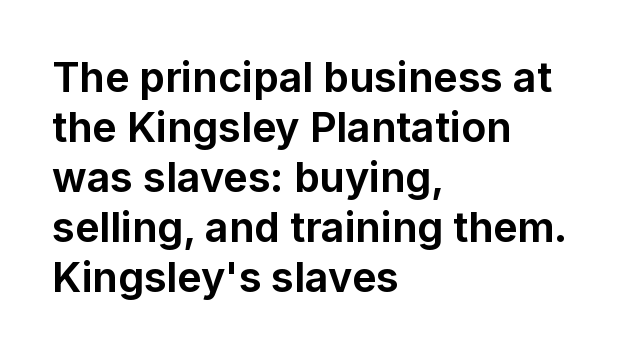
{"serif": "no", "italic": "no", "bold": "yes", "weight": "bold", "width": "normal", "stroke_contrast": "low", "x_height": "medium", "monospaced": "no", "underline": "no", "align": "left", "line_spacing_ratio": 1.22, "letter_spacing": "normal", "letter_spacing_em": 0.0, "glyph_px": 41}
